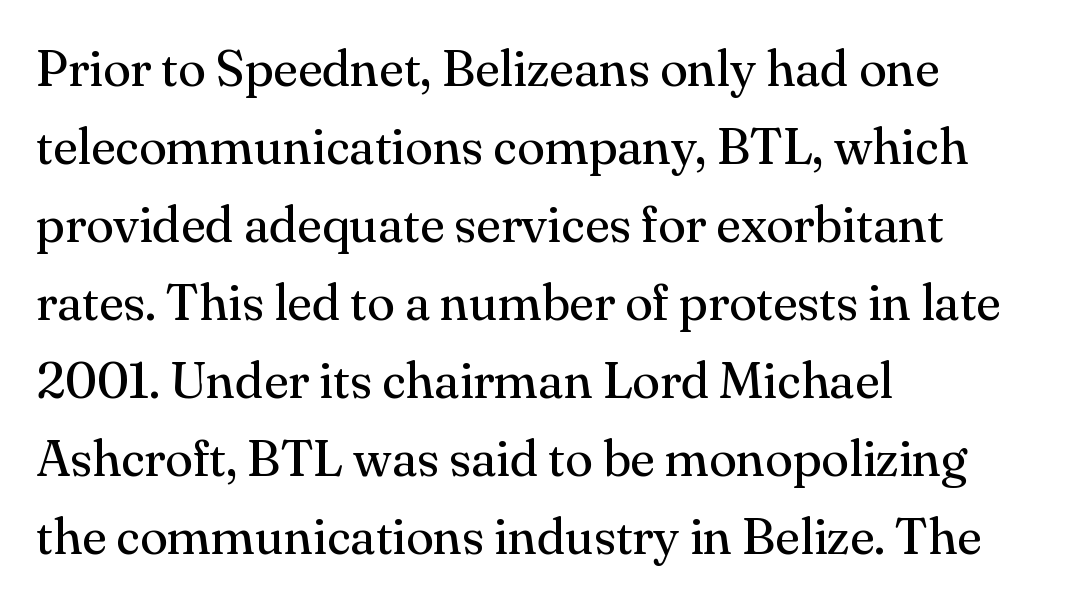
Do the characters align in a grid? No, the font is proportional. Caption: standard tracking, unaltered. The foot of each line stays bare and open. Each stroke keeps to a modest, everyday thickness or less. Layout note: lines flush left. Evenly set lines give the paragraph a standard silhouette.
